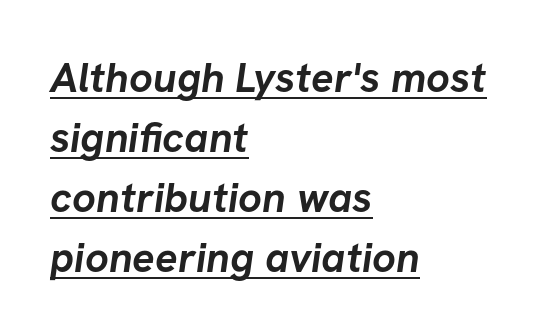
{"serif": "no", "bold": "yes", "weight": "semibold", "width": "normal", "stroke_contrast": "low", "x_height": "medium", "monospaced": "no", "underline": "yes", "align": "left", "line_spacing": "normal", "line_spacing_ratio": 1.43, "letter_spacing": "normal", "letter_spacing_em": 0.0, "glyph_px": 42}
